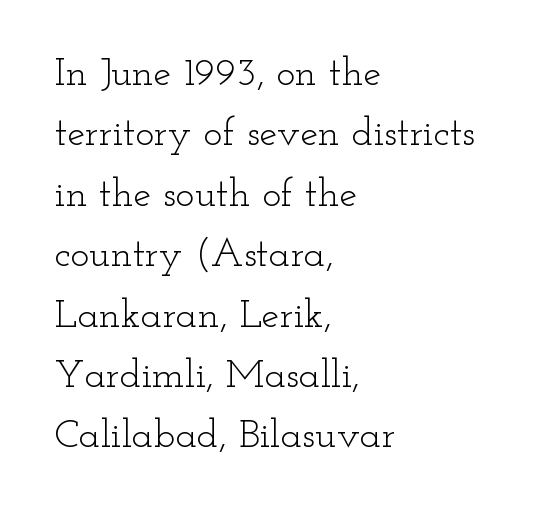
Left-aligned paragraph, ragged on the right. Descenders hang freely into open space. A typesetter would call this proportional, since set widths differ per character. The text was rendered using a seriffed face with decorative stroke endings. The font is comparable to plain body text, perhaps lighter.
